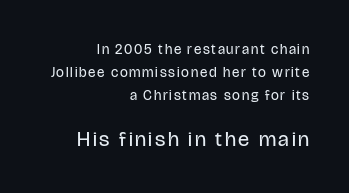
In this sample the second text group is rendered at the bigger scale. The setting favours the right margin, as signatures and pull-quotes sometimes do. If you drew a line through each stem, it would be perfectly vertical. The foot of each line stays bare and open. The weight would be labelled regular, book, light, or lighter still.
